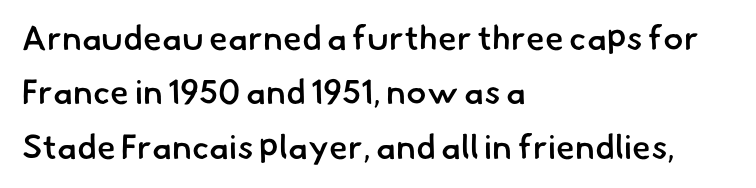
The image shows 34 px semibold sans-serif type; set left-aligned, normal line spacing (1.6x), normal letter spacing, not underlined; low stroke contrast and a small x-height.
